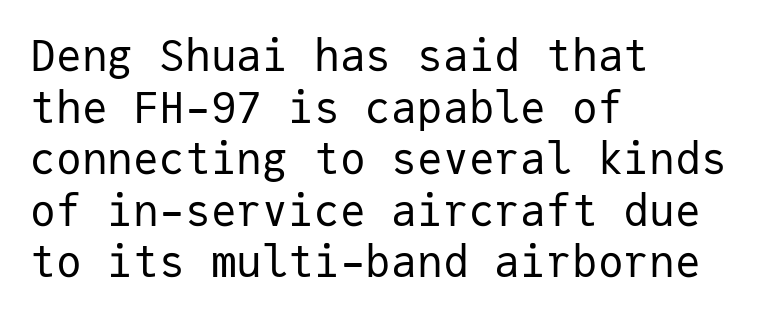
Q: Is the text bold? A: No.
Q: Is the text italic (slanted)? A: No, it is upright.
Q: Is the typeface a serif or a sans-serif typeface? A: Sans-serif.
Q: Is the text underlined? A: No.
Q: How is the paragraph aligned? A: Left-aligned.
Q: Is the spacing between letters normal or unusually wide? A: Normal.
Q: Width (condensed, normal, or wide)? A: Normal.
Q: Stroke contrast? A: Low.
Q: x-height? A: Medium.
Q: Monospaced? A: Yes.
